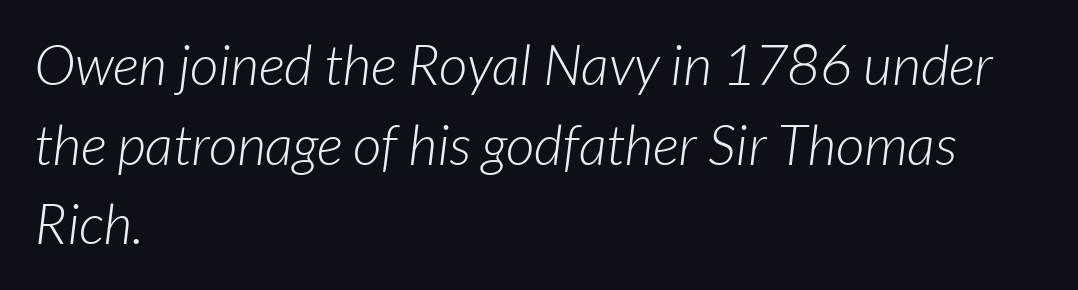
Q: Is the text bold? A: No.
Q: Is the typeface a serif or a sans-serif typeface? A: Sans-serif.
Q: Is the text underlined? A: No.
Q: How is the paragraph aligned? A: Left-aligned.
Q: Is the spacing between letters normal or unusually wide? A: Normal.
Q: Is the spacing between lines tight, normal or loose? A: Normal.
Q: Width (condensed, normal, or wide)? A: Normal.
Q: Stroke contrast? A: Low.
Q: x-height? A: Medium.
Q: Monospaced? A: No.
